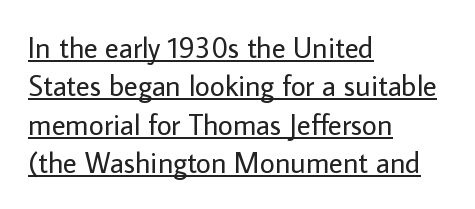
{"serif": "no", "italic": "no", "bold": "no", "weight": "regular", "width": "normal", "stroke_contrast": "low", "x_height": "medium", "monospaced": "no", "underline": "yes", "align": "left", "line_spacing": "normal", "line_spacing_ratio": 1.32, "letter_spacing": "normal", "letter_spacing_em": 0.0, "glyph_px": 29}
